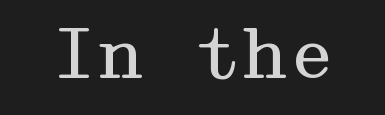
{"serif": "yes", "italic": "no", "bold": "no", "weight": "regular", "width": "wide", "stroke_contrast": "medium", "x_height": "medium", "underline": "no", "letter_spacing": "normal", "letter_spacing_em": 0.0, "glyph_px": 68}
